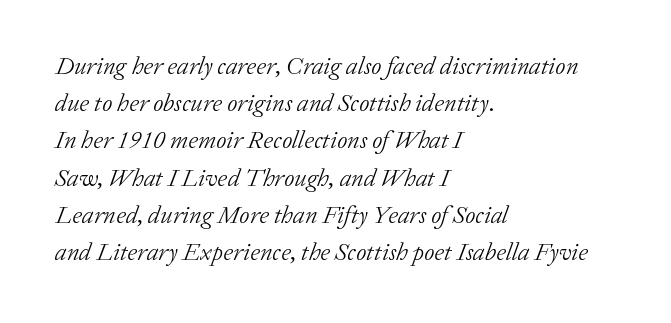
The image shows 25 px text type, italic (leaning right); set left-aligned, normal line spacing (1.49x), normal letter spacing, not underlined.
